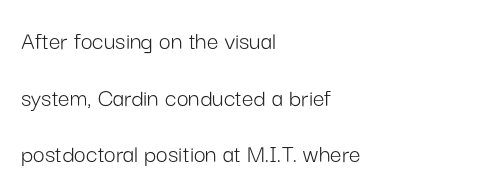
The image shows 26 px text type, upright; set left-aligned, loose line spacing (2.18x), normal letter spacing, not underlined.
